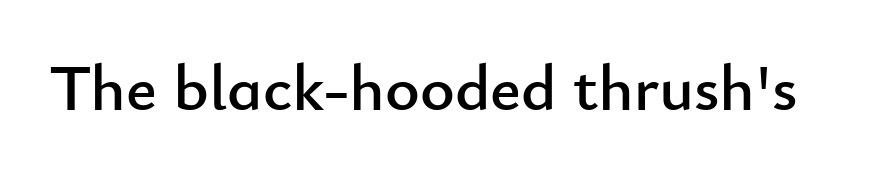
{"serif": "no", "italic": "no", "width": "normal", "stroke_contrast": "low", "x_height": "small", "monospaced": "no", "underline": "no", "letter_spacing": "normal", "letter_spacing_em": 0.0, "glyph_px": 66}
